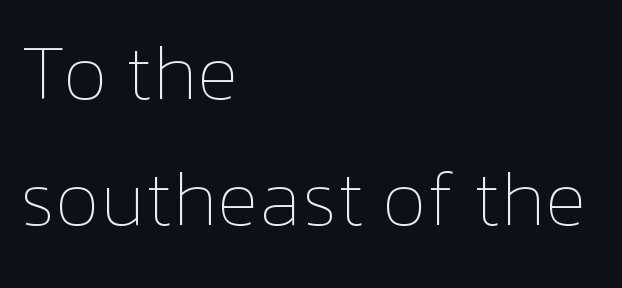
The image shows 79 px thin type, upright; set left-aligned, normal line spacing (1.59x), normal letter spacing, not underlined; low stroke contrast and a medium x-height.
